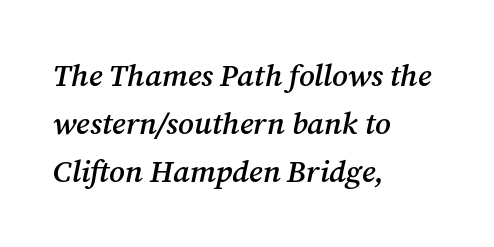
The image shows 31 px semibold serif type, italic (leaning right); set left-aligned, normal line spacing (1.55x), normal letter spacing, not underlined; medium stroke contrast and a medium x-height.
